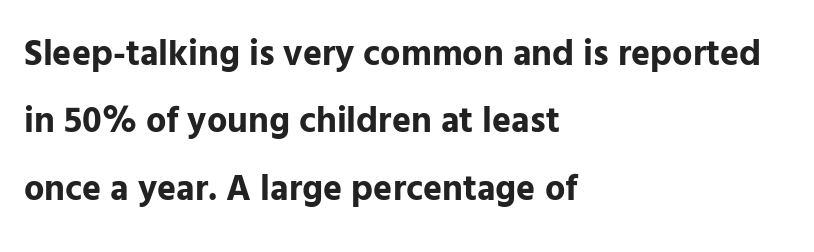
The image shows 36 px bold sans-serif type, upright; set left-aligned, line spacing 1.87x, normal letter spacing, not underlined; low stroke contrast and a medium x-height.
